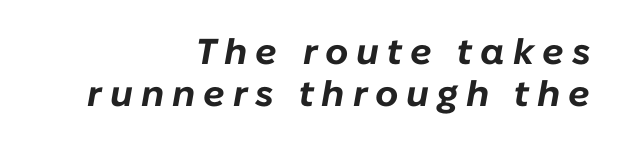
{"italic": "yes", "lean": "right", "slant_degrees": 10, "bold": "yes", "weight": "bold", "width": "normal", "stroke_contrast": "low", "x_height": "medium", "monospaced": "no", "underline": "no", "align": "right", "line_spacing_ratio": 1.16, "letter_spacing": "wide", "letter_spacing_em": 0.22, "glyph_px": 36}
